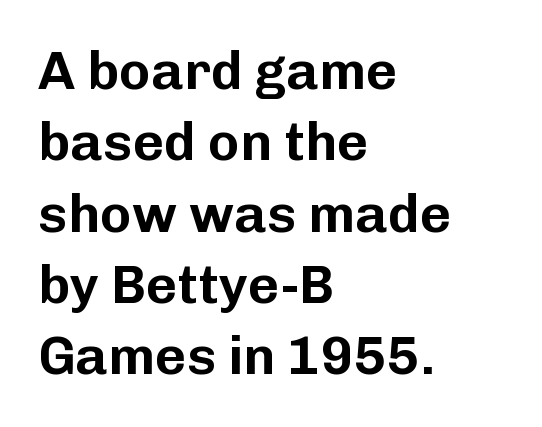
{"serif": "no", "italic": "no", "width": "normal", "stroke_contrast": "low", "x_height": "medium", "monospaced": "no", "underline": "no", "align": "left", "line_spacing": "normal", "line_spacing_ratio": 1.32, "letter_spacing": "normal", "letter_spacing_em": 0.0, "glyph_px": 54}
